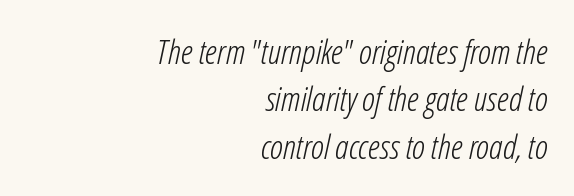
Is the letter spacing exaggerated? No — it looks like the ordinary default. Nothing heavy about these letters — not bold at all. In CSS terms this would be text-align: right. The typography opts for an oblique posture over an upright one.
